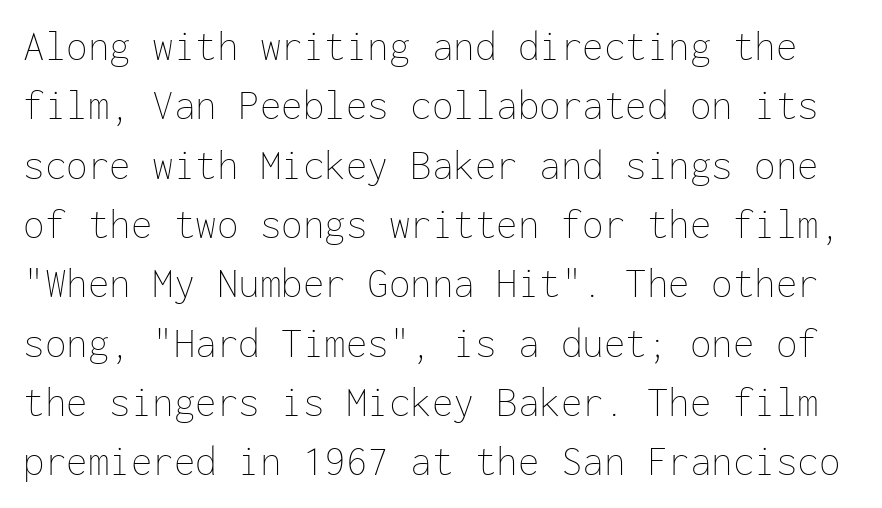
Q: Is the text bold? A: No.
Q: Is the text italic (slanted)? A: No, it is upright.
Q: Is the text underlined? A: No.
Q: Is the spacing between letters normal or unusually wide? A: Normal.
Q: Is the spacing between lines tight, normal or loose? A: Normal.
Q: Width (condensed, normal, or wide)? A: Normal.
Q: Stroke contrast? A: Low.
Q: x-height? A: Medium.
Q: Monospaced? A: Yes.
